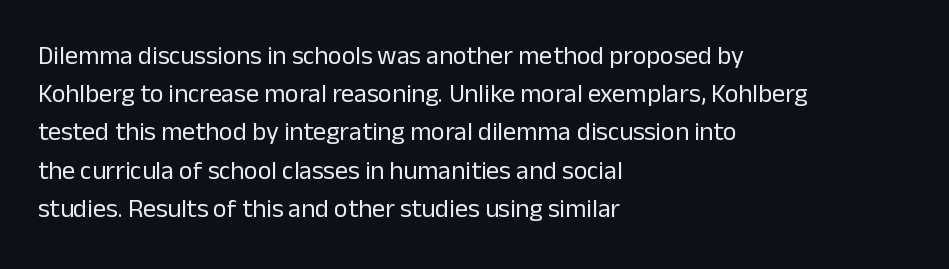
The image shows 26 px text type, upright; set left-aligned, normal line spacing (1.47x), normal letter spacing, not underlined.
